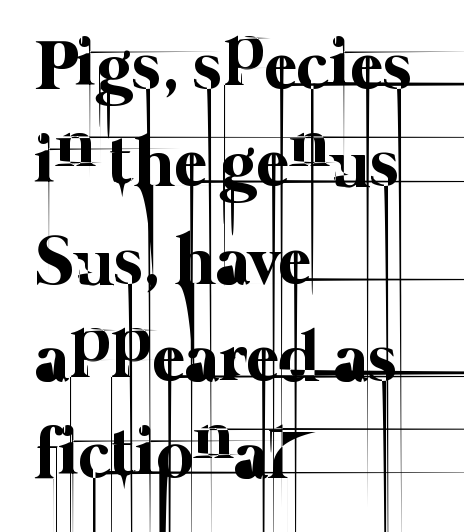
Notice how descenders clear the ascenders below comfortably — that's standard leading. Each line starts at the same left margin while the right side varies. These glyphs show unthickened strokes, regular width or finer. The passage shown has conventional tracking throughout. The foot of each line stays bare and open. The letters advance in unequal steps, a hallmark of proportional type.
